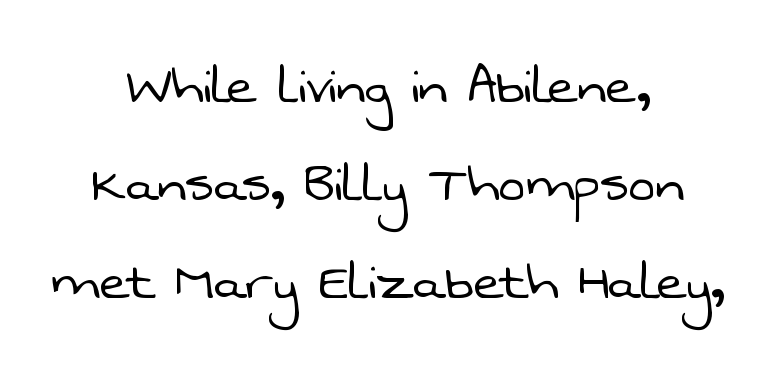
Q: Is the text bold? A: No.
Q: Is the typeface a serif or a sans-serif typeface? A: Sans-serif.
Q: Is the text underlined? A: No.
Q: How is the paragraph aligned? A: Centered.
Q: Is the spacing between letters normal or unusually wide? A: Normal.
Q: Is the spacing between lines tight, normal or loose? A: Normal.
Q: Width (condensed, normal, or wide)? A: Normal.
Q: Stroke contrast? A: Low.
Q: x-height? A: Medium.
Q: Monospaced? A: No.
